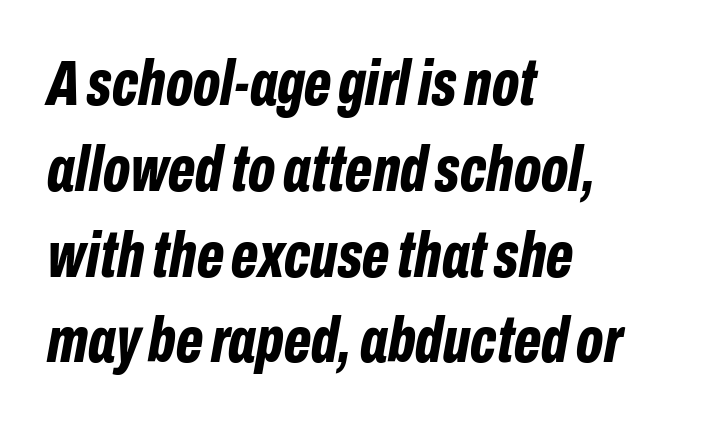
These lines sit exactly where default settings would place them. The horizontal fit of the characters is conventional and even. The setting favours the left margin, as ordinary paragraphs usually do. The typography opts for an oblique posture over an upright one. You could not count columns in this text — the font is proportionally spaced. Just letters on the line, the space beneath them empty.
